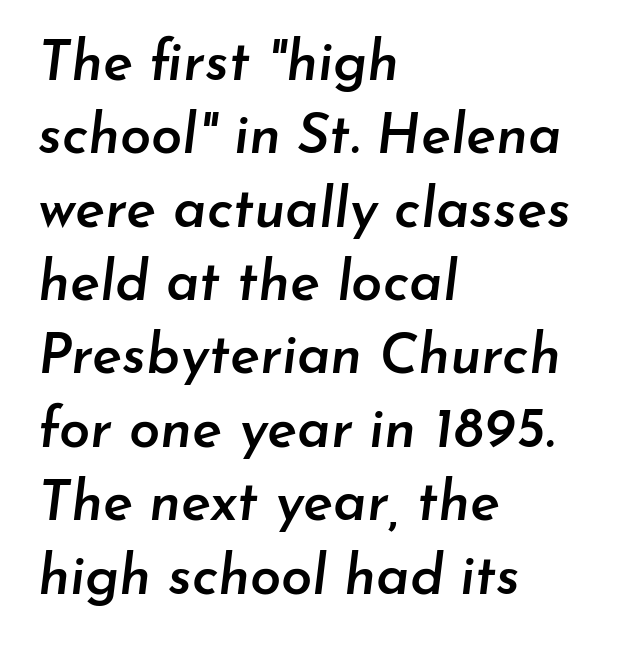
A bare baseline throughout the passage. Reading down the column, the eye jumps a familiar distance to each next line. The passage shown has conventional tracking throughout. A semibold gives these letters moderate extra thickness, short of bold. You can tell it's italic because the verticals aren't actually vertical.
